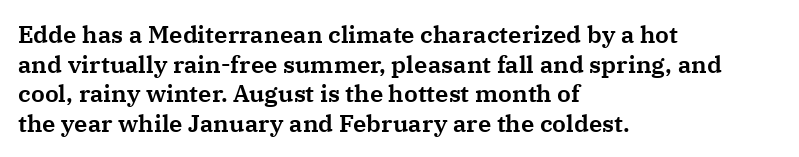
The image shows 24 px text type, upright; set left-aligned, line spacing 1.23x, normal letter spacing, not underlined.
